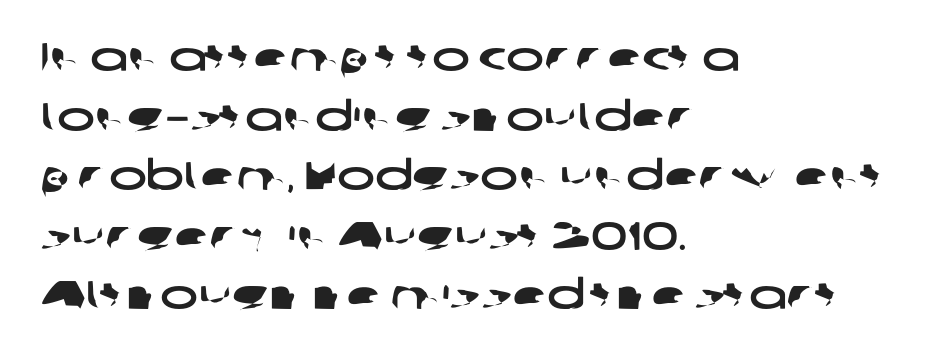
The image shows 40 px wide sans-serif type; set left-aligned, normal line spacing (1.49x), normal letter spacing, not underlined; low stroke contrast and a medium x-height.
